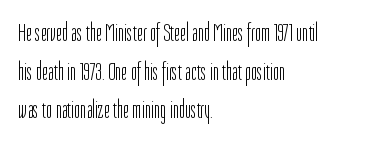
Posture: vertical. The weight tops out at a normal text grade. Words appear dense and cohesive because spacing is normal. If you drew a ruler down the left edge, every line would touch it. Line spacing here is normal. Underline: absent.
